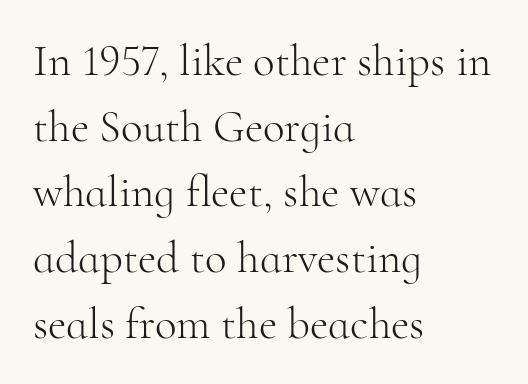
The image shows 45 px light serif type, upright; set left-aligned, normal line spacing (1.46x), normal letter spacing, not underlined; high stroke contrast and a small x-height.
